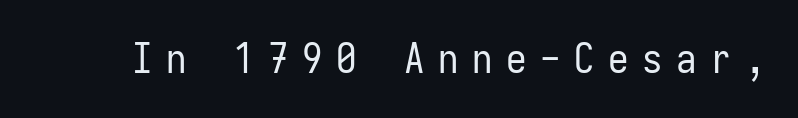
Q: Is the text bold? A: No.
Q: Is the text italic (slanted)? A: No, it is upright.
Q: Is the typeface a serif or a sans-serif typeface? A: Sans-serif.
Q: Is the text underlined? A: No.
Q: Is the spacing between letters normal or unusually wide? A: Unusually wide.
Q: Width (condensed, normal, or wide)? A: Condensed.
Q: Stroke contrast? A: Low.
Q: x-height? A: Medium.
Q: Monospaced? A: Yes.
